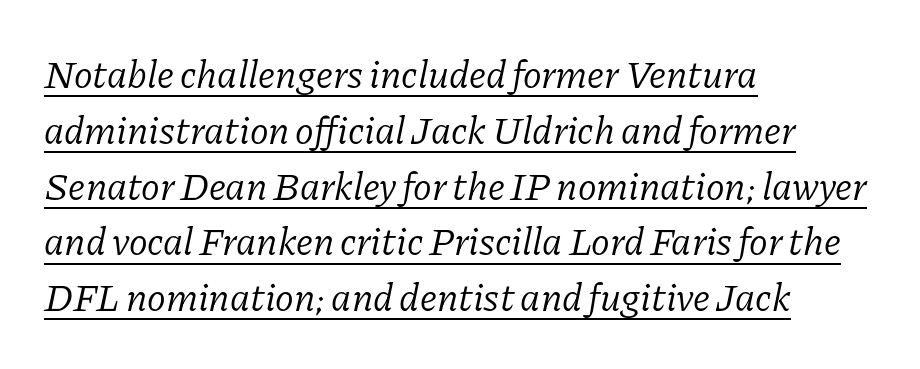
Q: Is the text bold? A: No.
Q: Is the text italic (slanted)? A: Yes, it leans right by about 11 degrees.
Q: Is the typeface a serif or a sans-serif typeface? A: Serif.
Q: Is the text underlined? A: Yes.
Q: How is the paragraph aligned? A: Left-aligned.
Q: Is the spacing between letters normal or unusually wide? A: Normal.
Q: Is the spacing between lines tight, normal or loose? A: Normal.
Q: Width (condensed, normal, or wide)? A: Normal.
Q: Stroke contrast? A: Low.
Q: x-height? A: Medium.
Q: Monospaced? A: No.
